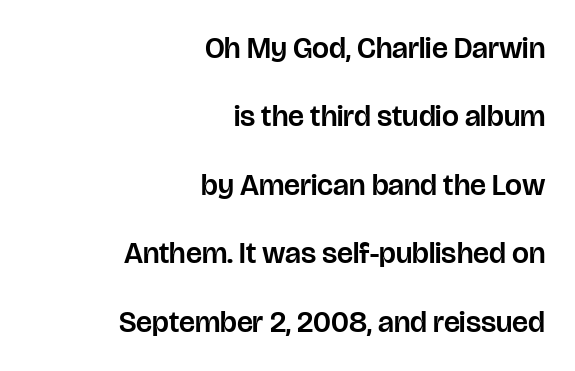
Q: Is the text italic (slanted)? A: No, it is upright.
Q: Is the typeface a serif or a sans-serif typeface? A: Sans-serif.
Q: Is the text underlined? A: No.
Q: How is the paragraph aligned? A: Right-aligned.
Q: Is the spacing between letters normal or unusually wide? A: Normal.
Q: Is the spacing between lines tight, normal or loose? A: Loose.
Q: Width (condensed, normal, or wide)? A: Normal.
Q: Stroke contrast? A: Low.
Q: x-height? A: Large.
Q: Monospaced? A: No.
